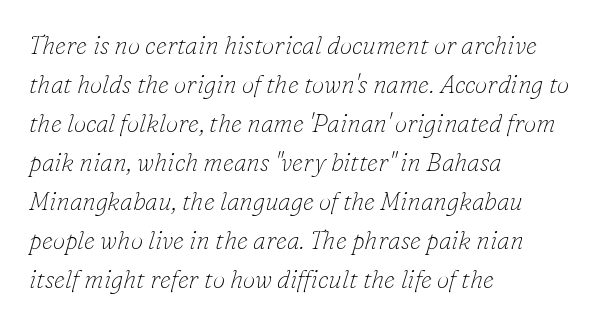
Q: Is the text bold? A: No.
Q: Is the text italic (slanted)? A: Yes, it leans right by about 16 degrees.
Q: Is the text underlined? A: No.
Q: How is the paragraph aligned? A: Left-aligned.
Q: Is the spacing between letters normal or unusually wide? A: Normal.
Q: Is the spacing between lines tight, normal or loose? A: Normal.
